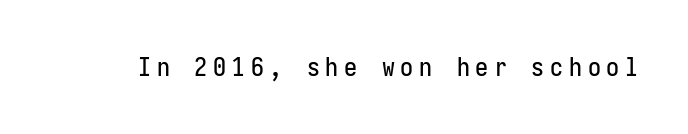
Q: Is the text italic (slanted)? A: No, it is upright.
Q: Is the text underlined? A: No.
Q: Is the spacing between letters normal or unusually wide? A: Unusually wide.
